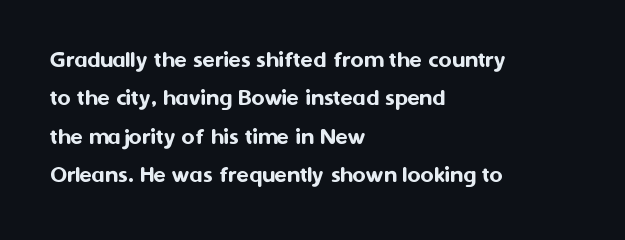
The image shows 25 px text type, upright; set left-aligned, normal line spacing (1.54x), normal letter spacing, not underlined.
